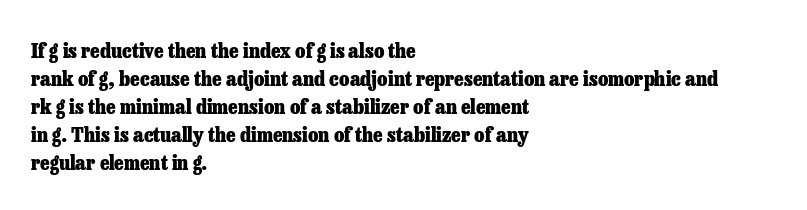
{"italic": "no", "bold": "yes", "underline": "no", "align": "left", "line_spacing": "normal", "line_spacing_ratio": 1.33, "letter_spacing": "normal", "letter_spacing_em": 0.0, "glyph_px": 21}
